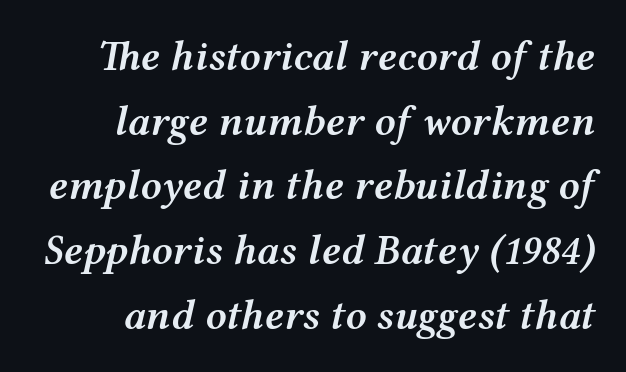
Q: Is the text bold? A: Semi-bold.
Q: Is the text italic (slanted)? A: Yes, it leans right by about 12 degrees.
Q: Is the text underlined? A: No.
Q: Is the spacing between letters normal or unusually wide? A: Normal.
Q: Is the spacing between lines tight, normal or loose? A: Normal.
Q: Width (condensed, normal, or wide)? A: Wide.
Q: Stroke contrast? A: Medium.
Q: x-height? A: Medium.
Q: Monospaced? A: No.
